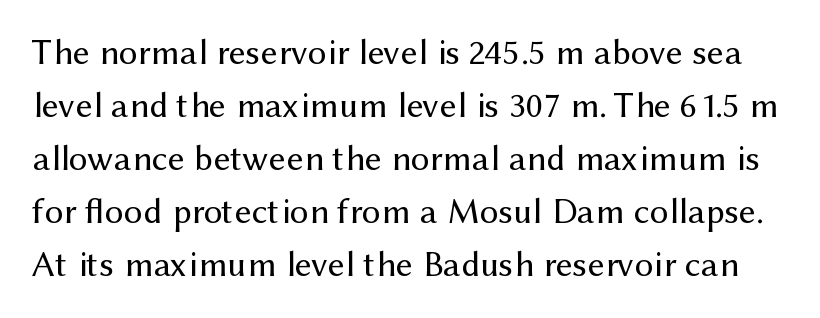
The image shows 37 px regular-weight sans-serif type, upright; set normal line spacing (1.43x), normal letter spacing, not underlined; medium stroke contrast and a medium x-height.
